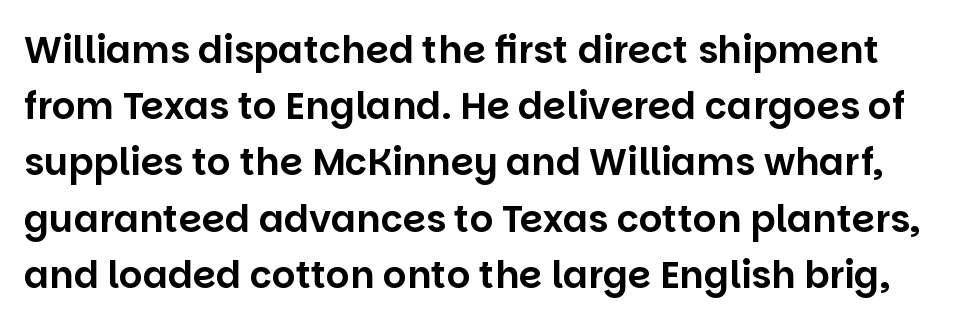
The image shows 37 px sans-serif type, upright; set normal line spacing (1.52x), normal letter spacing, not underlined; low stroke contrast and a large x-height.
